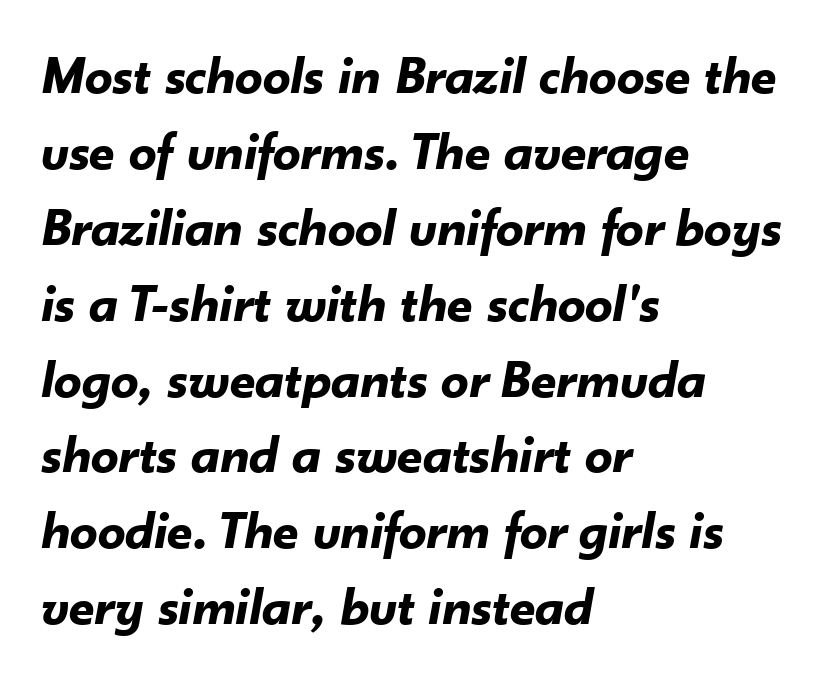
Spacing verdict: proportional, widths tailored to each character. Thick stems and heavy bowls — unmistakably bold. Does the copy run flush right? No — it runs flush left. If you drew a line through each stem, it would be angled.
